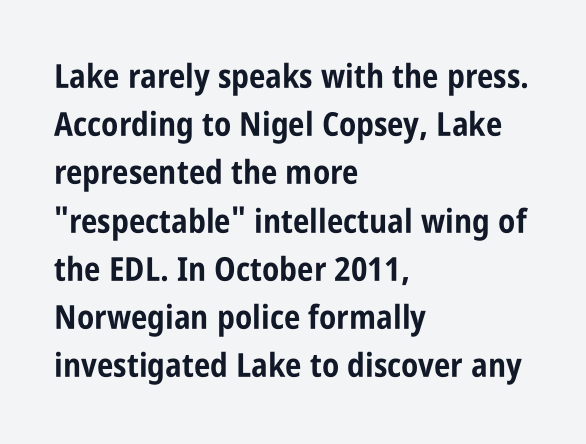
The image shows 33 px bold, condensed sans-serif type, upright; set left-aligned, normal line spacing (1.46x), normal letter spacing, not underlined; low stroke contrast and a large x-height.
